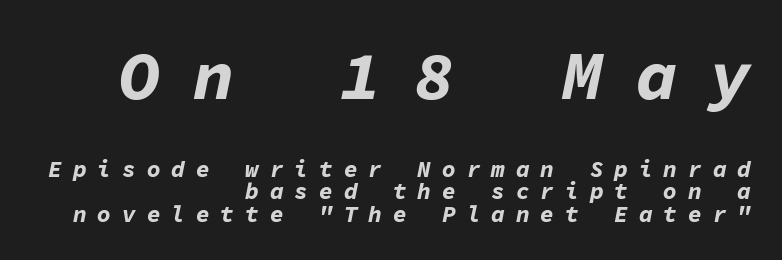
The rendering uses typewriter-style spacing with identical character cells. Every character sits at an angle, as italics do. Glyph-to-glyph distance is far greater than everyday printed text. Which chunk is bigger? The first one — the top block dwarfs the bottom. Line spacing here is tight. Visually the block forms a straight wall on the right and a jagged coastline on the left.
